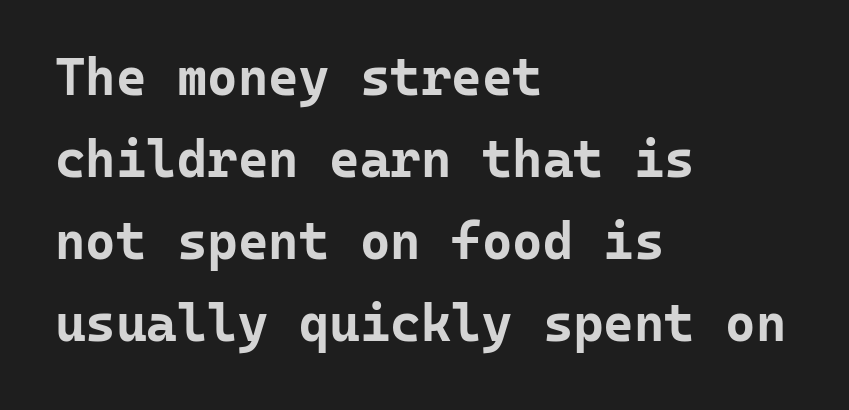
{"serif": "no", "italic": "no", "bold": "yes", "weight": "bold", "width": "normal", "stroke_contrast": "low", "x_height": "medium", "monospaced": "yes", "underline": "no", "align": "left", "line_spacing": "normal", "line_spacing_ratio": 1.58, "letter_spacing": "normal", "letter_spacing_em": 0.0, "glyph_px": 52}
